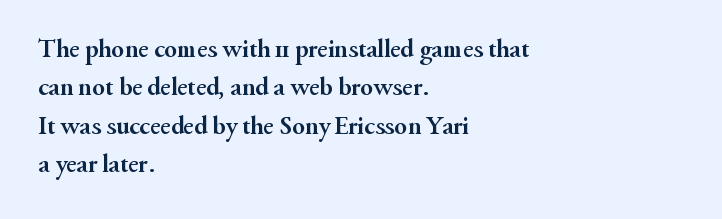
{"italic": "no", "bold": "yes", "underline": "no", "align": "left", "line_spacing": "normal", "line_spacing_ratio": 1.48, "letter_spacing": "normal", "letter_spacing_em": 0.0, "glyph_px": 26}
